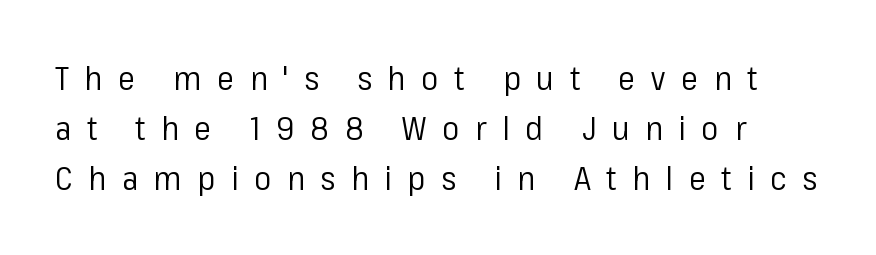
The strokes are not fattened; the text isn't bold. The rendering uses a moderate line-height, typical for paragraphs. Check under the words: just untouched page. Observe the wide spacing: letters keep a clear distance from each other. Type style note: lacks serifs. The letters advance in unequal steps, a hallmark of proportional type.
